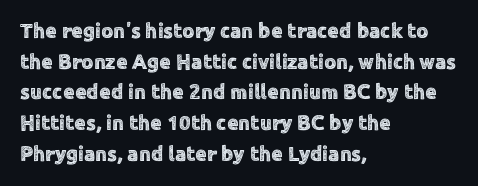
{"italic": "no", "underline": "no", "align": "left", "line_spacing": "normal", "line_spacing_ratio": 1.46, "letter_spacing": "normal", "letter_spacing_em": 0.0, "glyph_px": 21}
